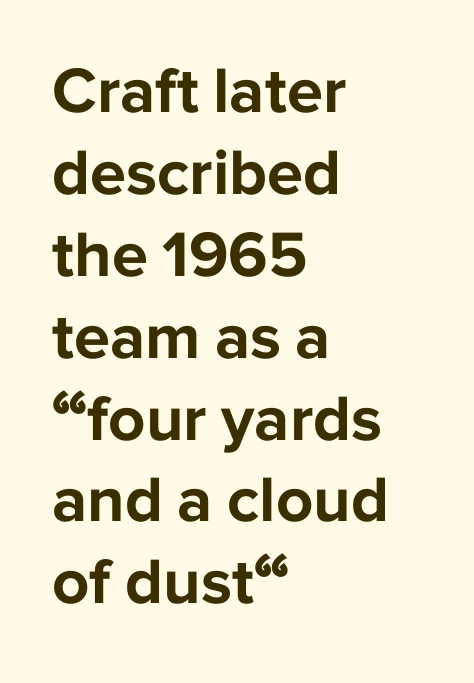
Q: Is the text bold? A: Yes.
Q: Is the text italic (slanted)? A: No, it is upright.
Q: Is the typeface a serif or a sans-serif typeface? A: Sans-serif.
Q: Is the text underlined? A: No.
Q: How is the paragraph aligned? A: Left-aligned.
Q: Is the spacing between letters normal or unusually wide? A: Normal.
Q: Is the spacing between lines tight, normal or loose? A: Normal.
Q: Width (condensed, normal, or wide)? A: Normal.
Q: Stroke contrast? A: Low.
Q: x-height? A: Medium.
Q: Monospaced? A: No.
